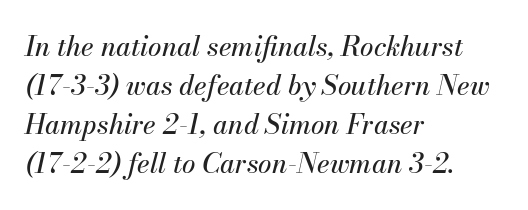
Q: Is the text italic (slanted)? A: Yes, it leans right by about 13 degrees.
Q: Is the text underlined? A: No.
Q: How is the paragraph aligned? A: Left-aligned.
Q: Is the spacing between letters normal or unusually wide? A: Normal.
Q: Is the spacing between lines tight, normal or loose? A: Normal.
